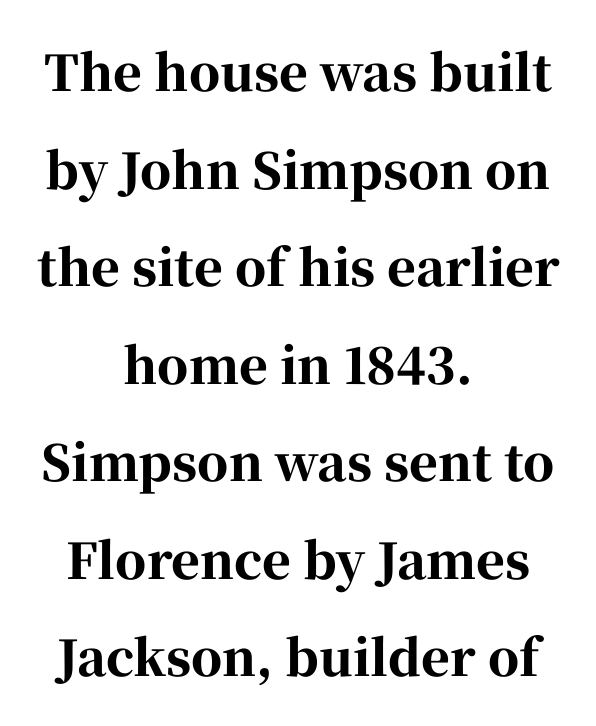
Q: Is the text bold? A: Yes.
Q: Is the text italic (slanted)? A: No, it is upright.
Q: Is the typeface a serif or a sans-serif typeface? A: Serif.
Q: Is the text underlined? A: No.
Q: How is the paragraph aligned? A: Centered.
Q: Is the spacing between letters normal or unusually wide? A: Normal.
Q: Is the spacing between lines tight, normal or loose? A: Loose.
Q: Width (condensed, normal, or wide)? A: Normal.
Q: Stroke contrast? A: High.
Q: x-height? A: Medium.
Q: Monospaced? A: No.
